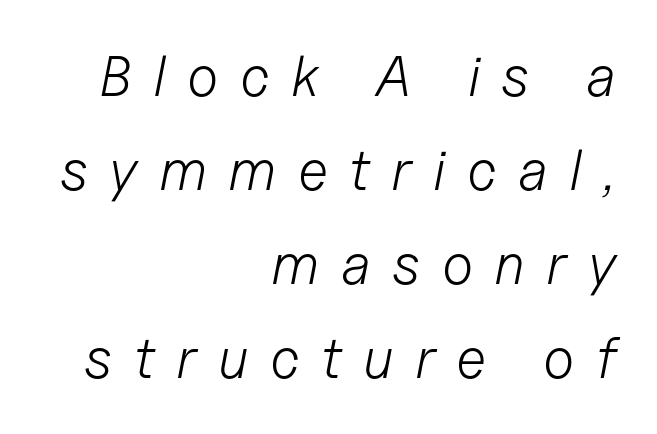
{"italic": "yes", "lean": "right", "slant_degrees": 11, "bold": "no", "weight": "light", "width": "normal", "stroke_contrast": "low", "x_height": "medium", "monospaced": "no", "underline": "no", "align": "right", "line_spacing": "normal", "line_spacing_ratio": 1.65, "letter_spacing": "wide", "letter_spacing_em": 0.37, "glyph_px": 57}
